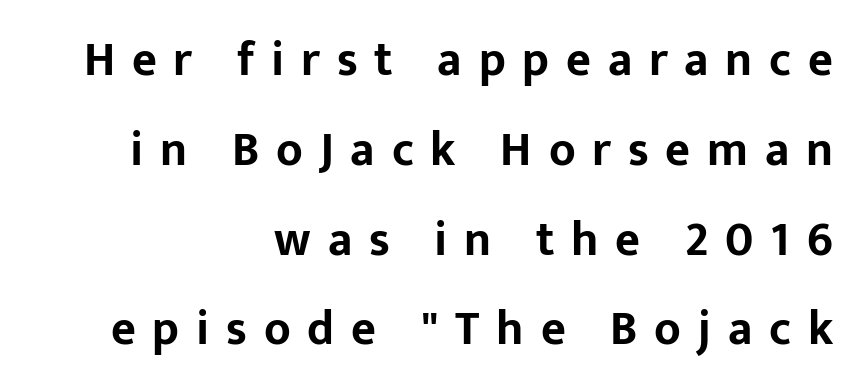
{"serif": "no", "italic": "no", "bold": "yes", "weight": "bold", "width": "normal", "stroke_contrast": "low", "x_height": "medium", "monospaced": "no", "underline": "no", "align": "right", "line_spacing_ratio": 1.87, "letter_spacing": "wide", "letter_spacing_em": 0.35, "glyph_px": 48}
